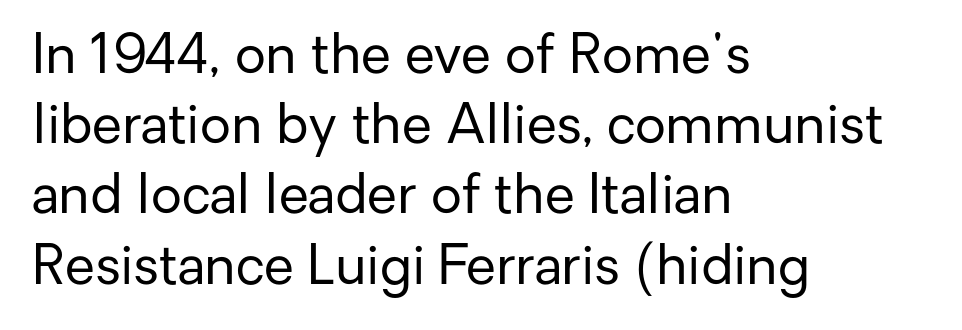
Q: Is the text bold? A: No.
Q: Is the text italic (slanted)? A: No, it is upright.
Q: Is the typeface a serif or a sans-serif typeface? A: Sans-serif.
Q: Is the text underlined? A: No.
Q: How is the paragraph aligned? A: Left-aligned.
Q: Is the spacing between letters normal or unusually wide? A: Normal.
Q: Is the spacing between lines tight, normal or loose? A: Normal.
Q: Width (condensed, normal, or wide)? A: Normal.
Q: Stroke contrast? A: Low.
Q: x-height? A: Medium.
Q: Monospaced? A: No.
